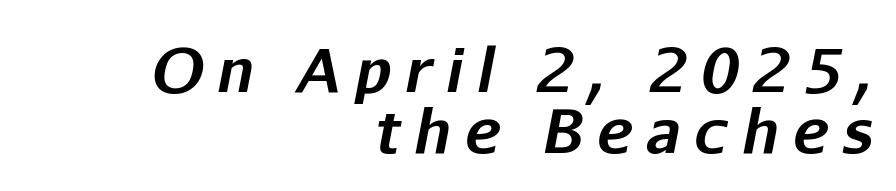
The rendering uses a small line-height, squeezing the rows. Looking at the ascenders, they clearly lean. The letters are spread apart with noticeably loose tracking. The glyphs are unaccompanied by any horizontal stroke below them. The compositor pushed each line to the right boundary.
